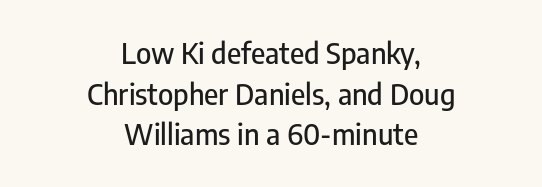
The image shows 29 px condensed sans-serif type, upright; set centered, normal line spacing (1.4x), normal letter spacing, not underlined; low stroke contrast and a medium x-height.
